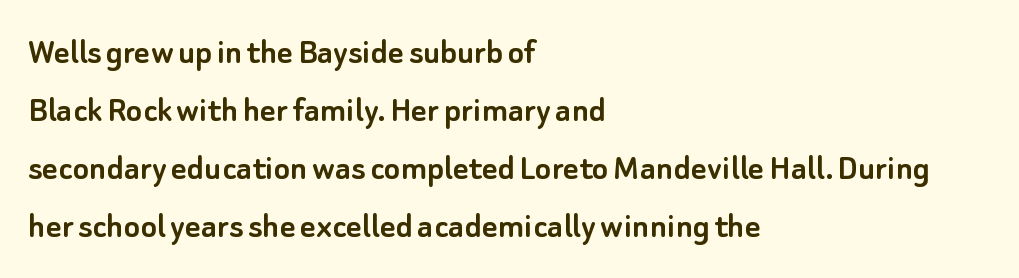
Q: Is the text italic (slanted)? A: No, it is upright.
Q: Is the typeface a serif or a sans-serif typeface? A: Sans-serif.
Q: Is the text underlined? A: No.
Q: How is the paragraph aligned? A: Left-aligned.
Q: Is the spacing between letters normal or unusually wide? A: Normal.
Q: Is the spacing between lines tight, normal or loose? A: Normal.
Q: Width (condensed, normal, or wide)? A: Normal.
Q: Stroke contrast? A: Low.
Q: x-height? A: Small.
Q: Monospaced? A: No.
